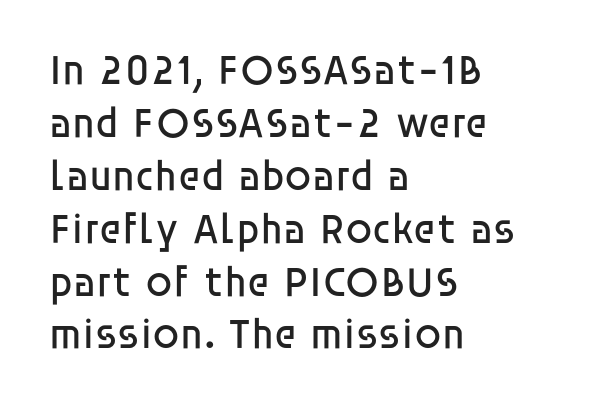
The gaps between neighbouring characters are ordinary and unremarkable. The passage shown is typed in a proportional face where columns would drift. I'd call this a sans setting — the letters go barefoot. Heaviness? Minimal to ordinary, like unemphasized prose.
